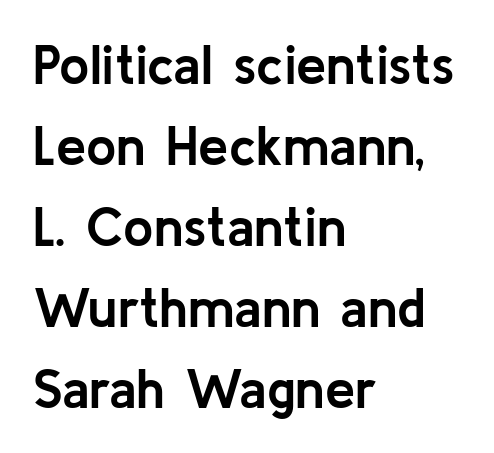
{"serif": "no", "italic": "no", "bold": "yes", "weight": "semibold", "width": "normal", "stroke_contrast": "low", "x_height": "medium", "monospaced": "no", "underline": "no", "align": "left", "line_spacing": "normal", "line_spacing_ratio": 1.5, "letter_spacing": "normal", "letter_spacing_em": 0.0, "glyph_px": 54}
